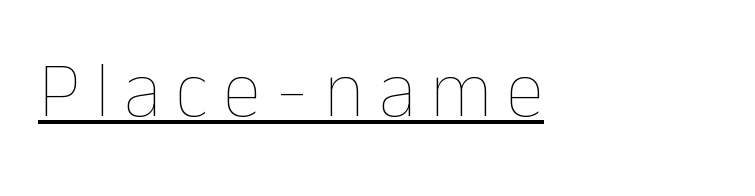
{"italic": "no", "bold": "no", "weight": "thin", "width": "normal", "stroke_contrast": "low", "x_height": "medium", "monospaced": "no", "underline": "yes", "align": "left", "glyph_px": 78}
